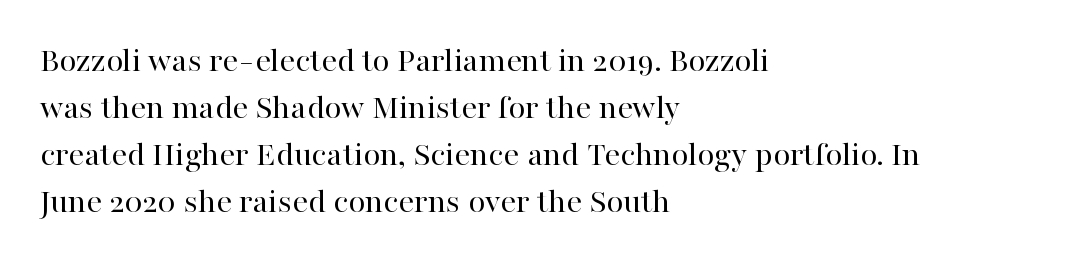
The image shows 35 px regular-weight serif type, upright; set left-aligned, normal line spacing (1.34x), normal letter spacing, not underlined; high stroke contrast and a medium x-height.
